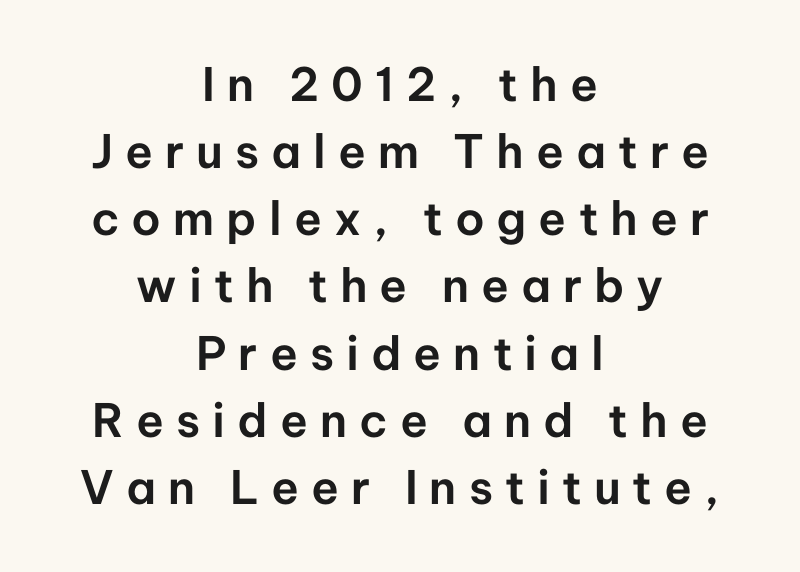
The image shows 46 px sans-serif type, upright; set centered, normal line spacing (1.46x), unusually wide letter spacing (+0.26 em), not underlined; low stroke contrast and a medium x-height.
